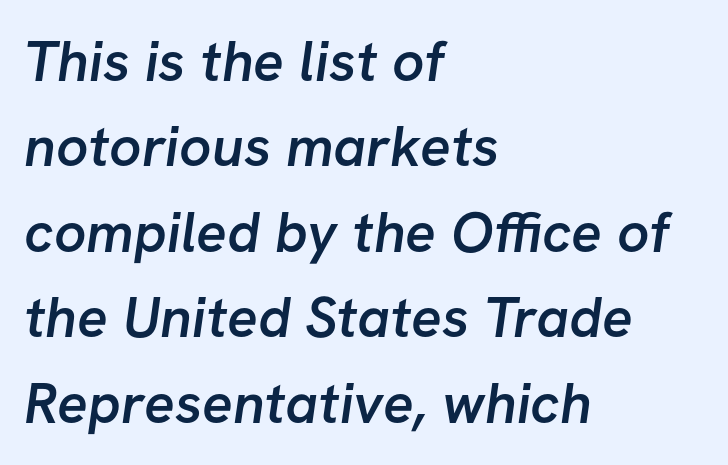
A typesetter would label this face a sans. Note the varied advance widths — an 'i' is clearly narrower than an 'm'. Students, observe: this is what conventionally led text looks like. Is the block centered? No — it sits flush against the left margin. The face used here is a semibold: visibly heavier than regular, lighter than bold.
